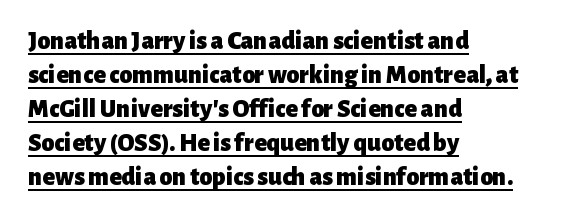
{"italic": "no", "bold": "yes", "underline": "yes", "align": "left", "line_spacing": "normal", "line_spacing_ratio": 1.31, "letter_spacing": "normal", "letter_spacing_em": 0.0, "glyph_px": 26}
